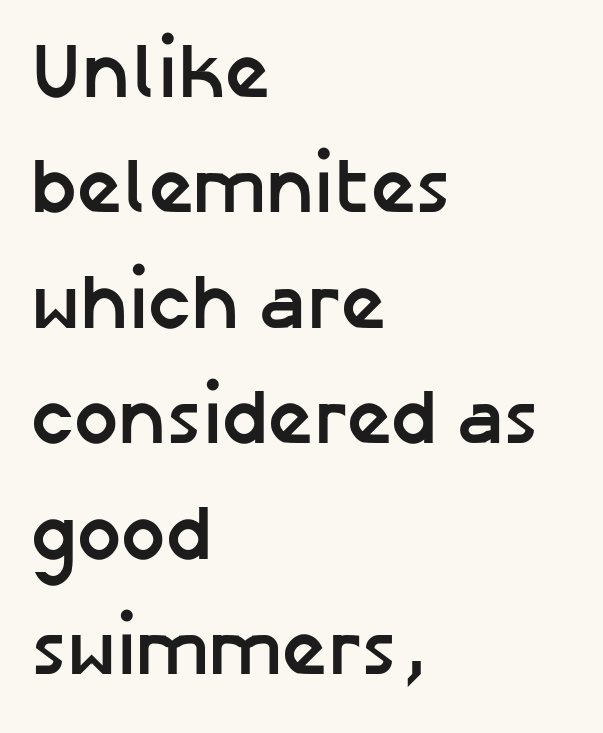
The image shows 78 px semibold sans-serif type, upright; set left-aligned, normal line spacing (1.48x), normal letter spacing, not underlined; low stroke contrast and a medium x-height.
